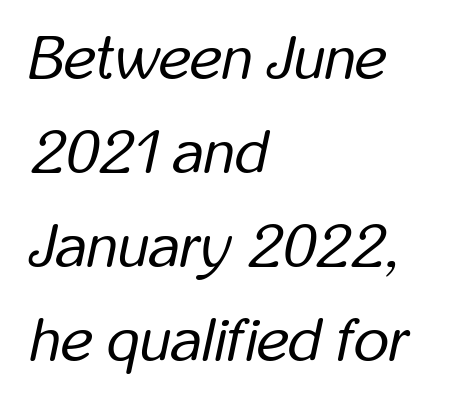
The image shows 61 px regular-weight, condensed type, italic (leaning right); set left-aligned, normal line spacing (1.54x), normal letter spacing, not underlined; low stroke contrast and a medium x-height.
